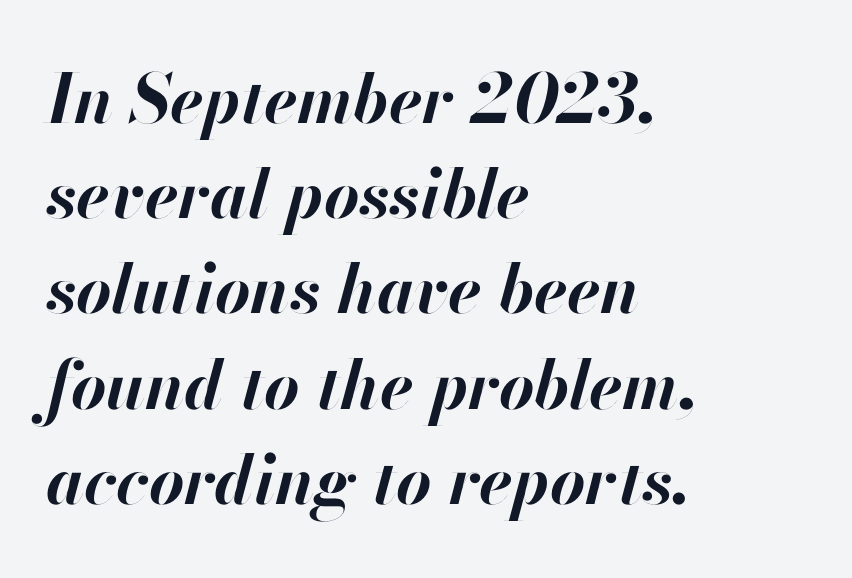
{"italic": "yes", "lean": "right", "slant_degrees": 13, "bold": "yes", "weight": "bold", "width": "normal", "stroke_contrast": "high", "x_height": "small", "monospaced": "no", "underline": "no", "align": "left", "line_spacing": "normal", "line_spacing_ratio": 1.4, "letter_spacing": "normal", "letter_spacing_em": 0.0, "glyph_px": 68}
